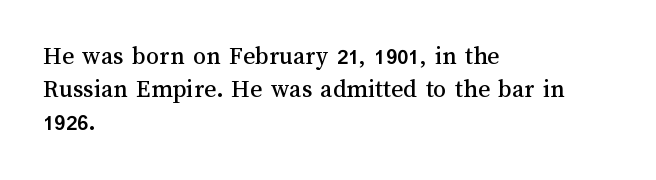
{"italic": "no", "underline": "no", "align": "left", "line_spacing": "normal", "line_spacing_ratio": 1.27, "letter_spacing": "normal", "letter_spacing_em": 0.0, "glyph_px": 26}
